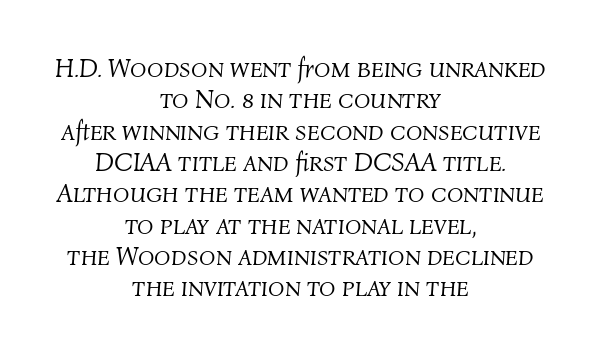
Rule under the text: the space is simply empty. Caption: standard tracking, unaltered. This reads as an unemphasized weight, regular at the heaviest. Centered paragraph, ragged on both sides. The passage shown leans; its letterforms are oblique.
